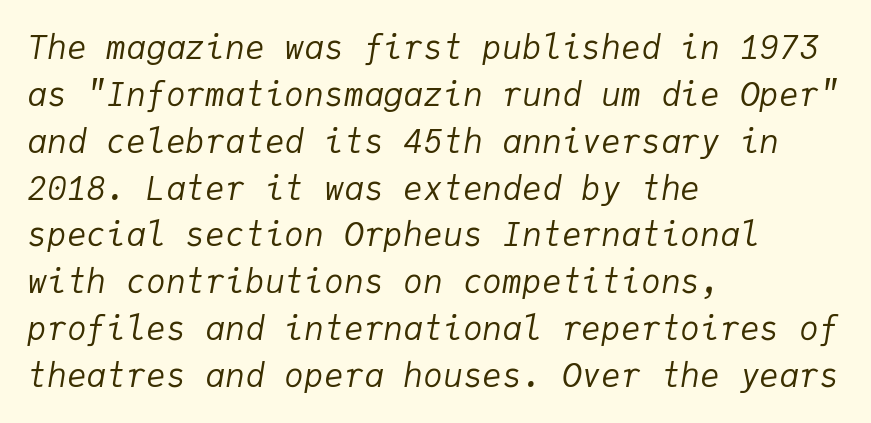
The image shows 33 px regular-weight type, italic (leaning right), monospaced; set left-aligned, normal line spacing (1.42x), normal letter spacing, not underlined; low stroke contrast and a medium x-height.
